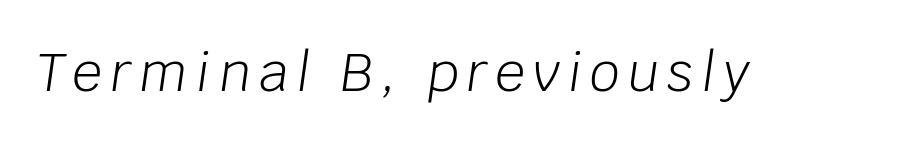
The string is rendered with underlining switched off. The font's italic variant was chosen for this text. The letters advance in unequal steps, a hallmark of proportional type. Stem width sits at or under what a default text font uses.
